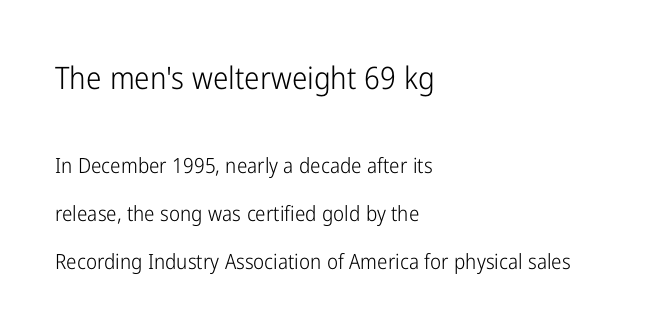
Q: Is the text bold? A: No.
Q: Is the text italic (slanted)? A: No, it is upright.
Q: Is the typeface a serif or a sans-serif typeface? A: Sans-serif.
Q: Is the text underlined? A: No.
Q: How is the paragraph aligned? A: Left-aligned.
Q: Is the spacing between letters normal or unusually wide? A: Normal.
Q: Is the spacing between lines tight, normal or loose? A: Loose.
Q: Which block of text is set in a larger size, the first (top) or the second (bottom)? A: The first (top) one.
Q: Width (condensed, normal, or wide)? A: Condensed.
Q: Stroke contrast? A: Low.
Q: x-height? A: Medium.
Q: Monospaced? A: No.
